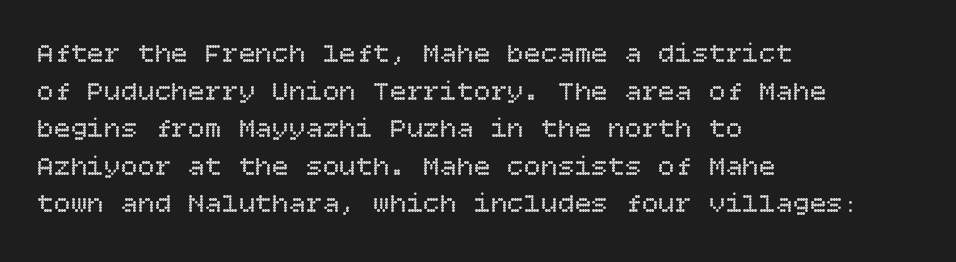
The image shows 28 px regular-weight type, upright; set left-aligned, normal line spacing (1.34x), normal letter spacing, not underlined; low stroke contrast and a large x-height.
